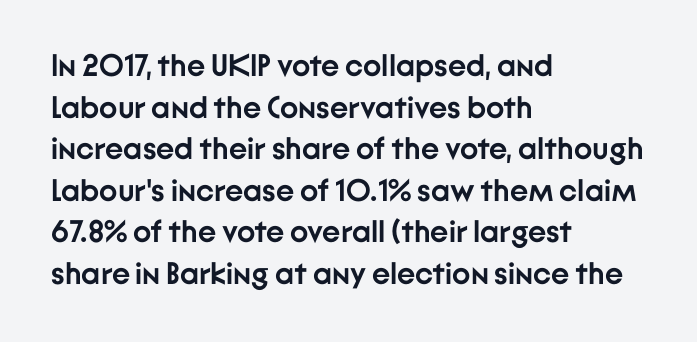
The image shows 31 px semibold sans-serif type, upright; set left-aligned, normal line spacing (1.34x), normal letter spacing, not underlined; low stroke contrast and a medium x-height.
